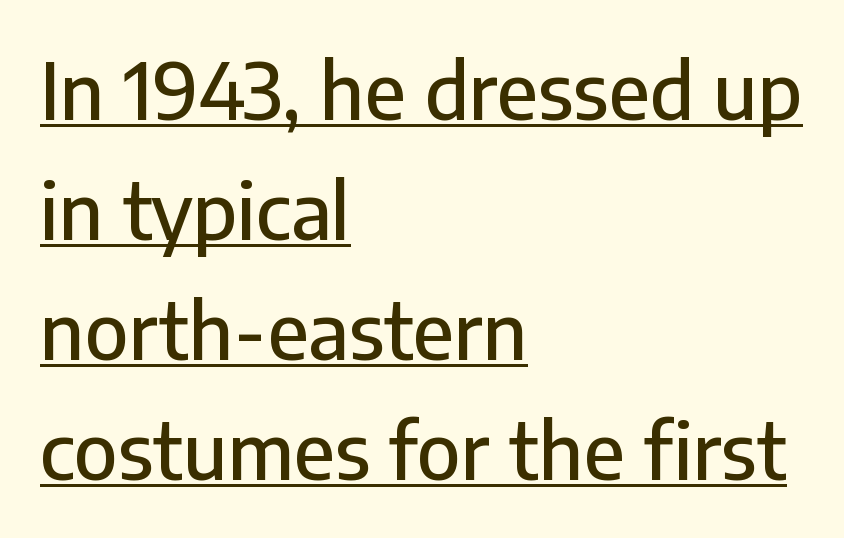
{"serif": "no", "italic": "no", "width": "normal", "stroke_contrast": "low", "x_height": "medium", "monospaced": "no", "underline": "yes", "align": "left", "line_spacing": "normal", "line_spacing_ratio": 1.56, "letter_spacing": "normal", "letter_spacing_em": 0.0, "glyph_px": 77}
